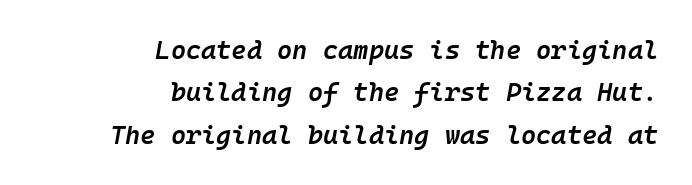
The image shows 26 px text type, italic (leaning right); set right-aligned, normal line spacing (1.63x), normal letter spacing, not underlined.
